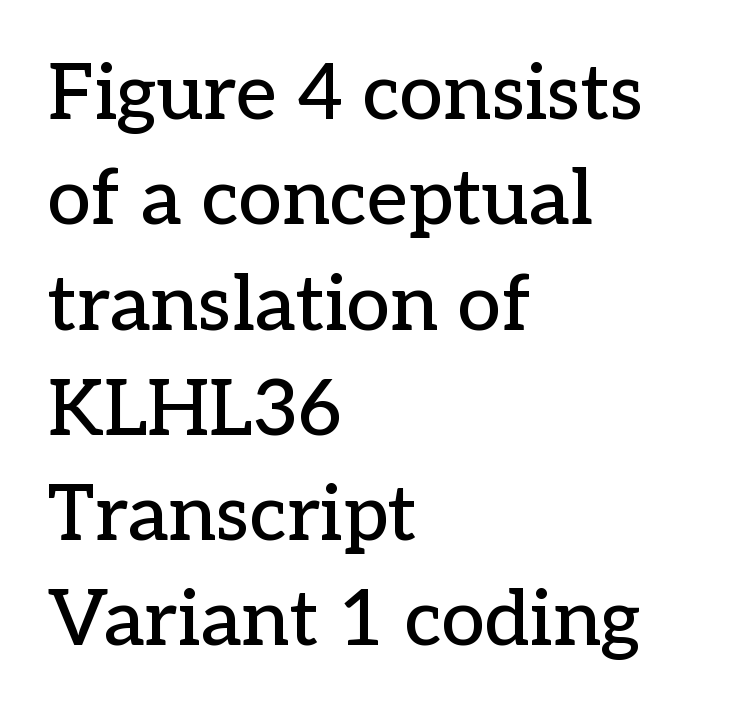
Q: Is the text italic (slanted)? A: No, it is upright.
Q: Is the typeface a serif or a sans-serif typeface? A: Serif.
Q: Is the text underlined? A: No.
Q: How is the paragraph aligned? A: Left-aligned.
Q: Is the spacing between letters normal or unusually wide? A: Normal.
Q: Is the spacing between lines tight, normal or loose? A: Normal.
Q: Width (condensed, normal, or wide)? A: Normal.
Q: Stroke contrast? A: Low.
Q: x-height? A: Medium.
Q: Monospaced? A: No.
